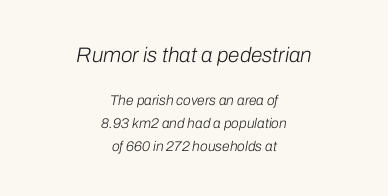
Character size in the leading block exceeds that of the trailing block. The tracking reads as untouched default to a designer's eye. Notice how the passage keeps no hard edge, just a central spine. A bare baseline throughout the passage. Is there much room between lines? A standard amount, neither cramped nor airy.
